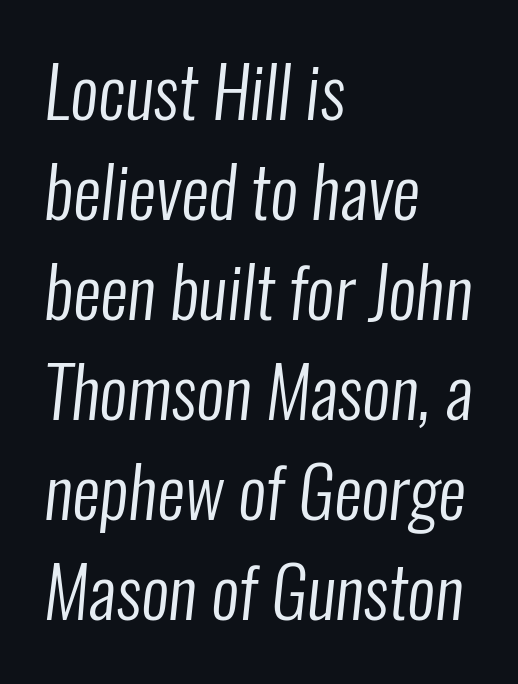
The image shows 69 px regular-weight, condensed sans-serif type; set left-aligned, normal line spacing (1.45x), normal letter spacing, not underlined; low stroke contrast and a medium x-height.
